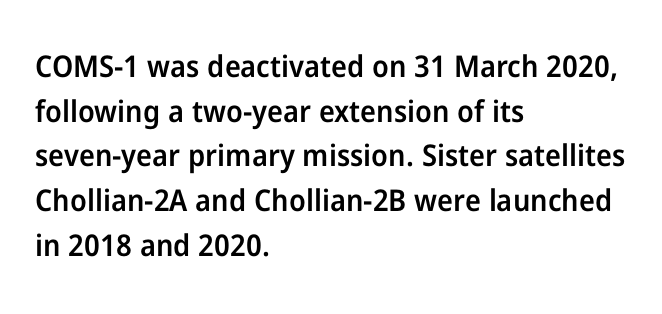
On the weight axis this lands at semibold, roughly 600. This sample keeps an unexceptional amount of space between lines. You could not count columns in this text — the font is proportionally spaced. Words float on clear page, feet unadorned.
